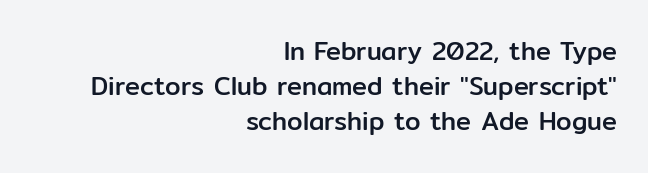
Leading matches the norm, producing a regular column. All the whitespace from short lines collects on the left. Descenders hang freely into open space. The lettering stays uniformly vertical, giving the passage a roman look. Letter spacing: default.
